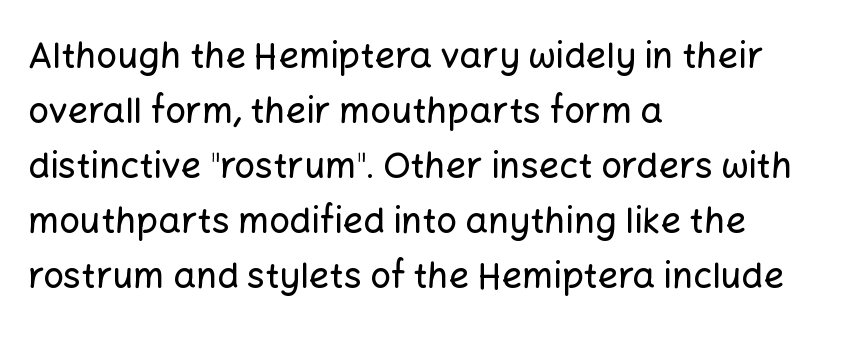
The image shows 36 px sans-serif type, upright; set left-aligned, normal line spacing (1.53x), normal letter spacing, not underlined; low stroke contrast and a medium x-height.
